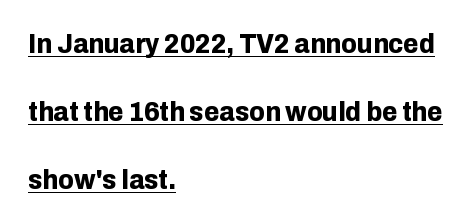
{"serif": "no", "italic": "no", "bold": "yes", "weight": "bold", "width": "normal", "stroke_contrast": "low", "x_height": "medium", "monospaced": "no", "underline": "yes", "align": "left", "line_spacing": "loose", "line_spacing_ratio": 2.43, "letter_spacing": "normal", "letter_spacing_em": 0.0, "glyph_px": 28}
